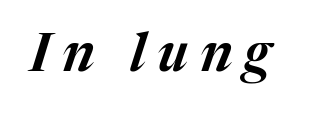
{"italic": "yes", "lean": "right", "slant_degrees": 17, "width": "normal", "stroke_contrast": "medium", "x_height": "medium", "monospaced": "no", "underline": "no", "letter_spacing": "wide", "letter_spacing_em": 0.22, "glyph_px": 53}
